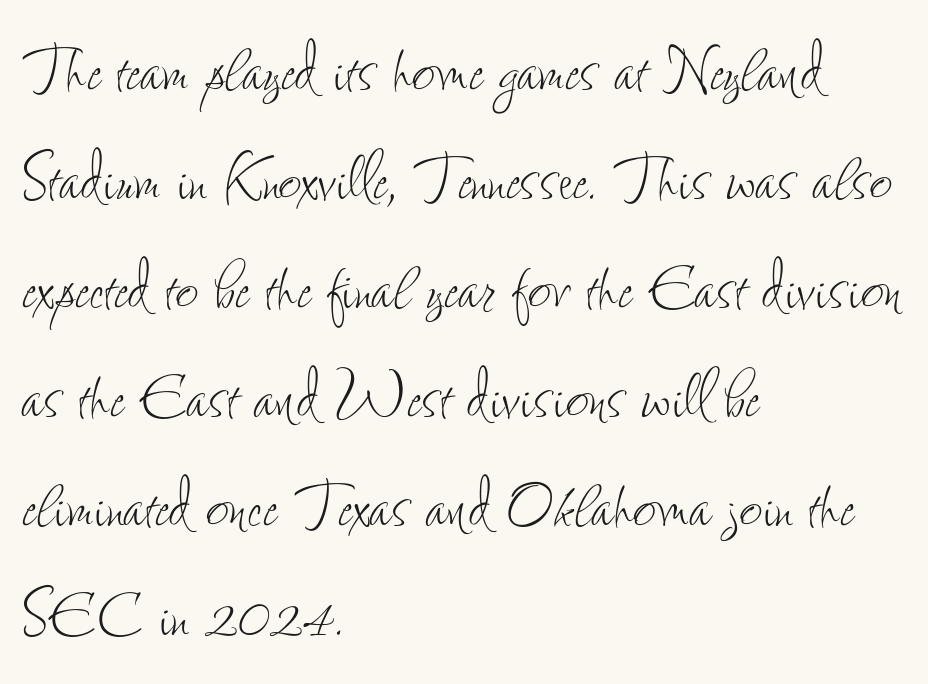
The image shows 79 px thin, condensed type; set left-aligned, normal line spacing (1.38x), normal letter spacing, not underlined; low stroke contrast and a small x-height.
